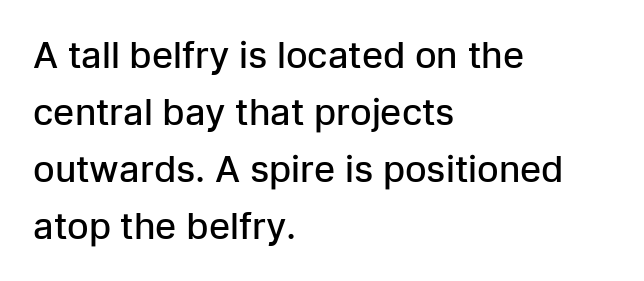
How heavy is the stroke? Medium-heavy — a semibold, shy of bold. If you drew a line through each stem, it would be perfectly vertical. Bare-footed words on every line. The font family rendered here belongs to the sans-serif group. Quick note: interline space is typical. Where is the straight margin? On the left.
